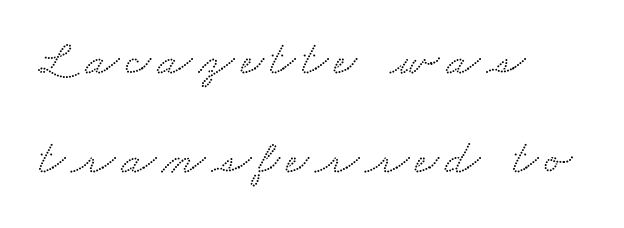
The image shows 50 px wide serif type; set left-aligned, loose line spacing (1.98x), not underlined; low stroke contrast and a small x-height.
